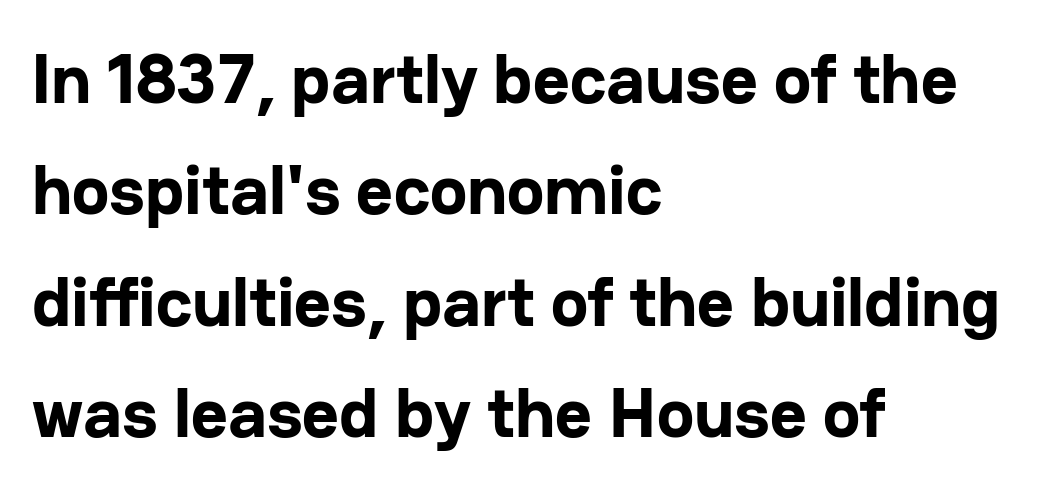
Q: Is the text bold? A: Yes.
Q: Is the text italic (slanted)? A: No, it is upright.
Q: Is the typeface a serif or a sans-serif typeface? A: Sans-serif.
Q: Is the text underlined? A: No.
Q: How is the paragraph aligned? A: Left-aligned.
Q: Is the spacing between letters normal or unusually wide? A: Normal.
Q: Is the spacing between lines tight, normal or loose? A: Normal.
Q: Width (condensed, normal, or wide)? A: Normal.
Q: Stroke contrast? A: Low.
Q: x-height? A: Medium.
Q: Monospaced? A: No.
